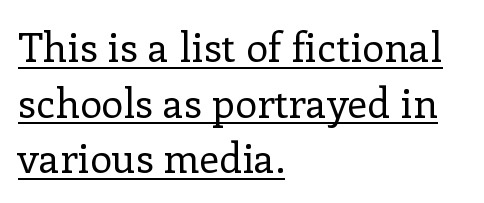
Q: Is the text bold? A: No.
Q: Is the text italic (slanted)? A: No, it is upright.
Q: Is the typeface a serif or a sans-serif typeface? A: Serif.
Q: Is the text underlined? A: Yes.
Q: How is the paragraph aligned? A: Left-aligned.
Q: Is the spacing between letters normal or unusually wide? A: Normal.
Q: Is the spacing between lines tight, normal or loose? A: Normal.
Q: Width (condensed, normal, or wide)? A: Normal.
Q: Stroke contrast? A: Low.
Q: x-height? A: Medium.
Q: Monospaced? A: No.
